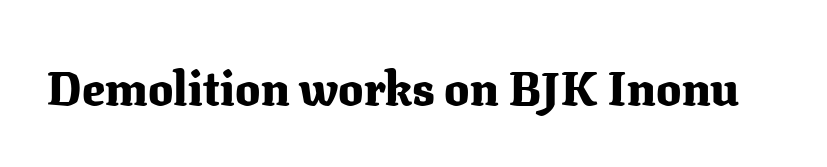
The image shows 47 px heavy serif type, upright; set normal letter spacing, not underlined; medium stroke contrast and a medium x-height.
